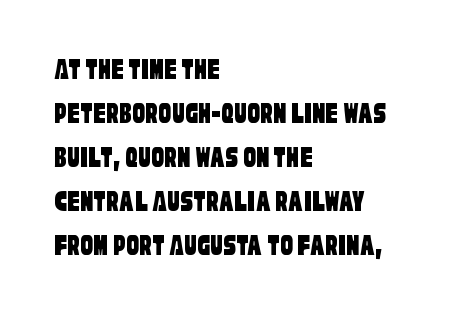
Looks like regular typesetting: each glyph gets only the width it needs. Regarding leading, the lines here are spaced in the standard way. Leftover space on each line is placed entirely after the last word. Font category for this specimen: sans-serif.
